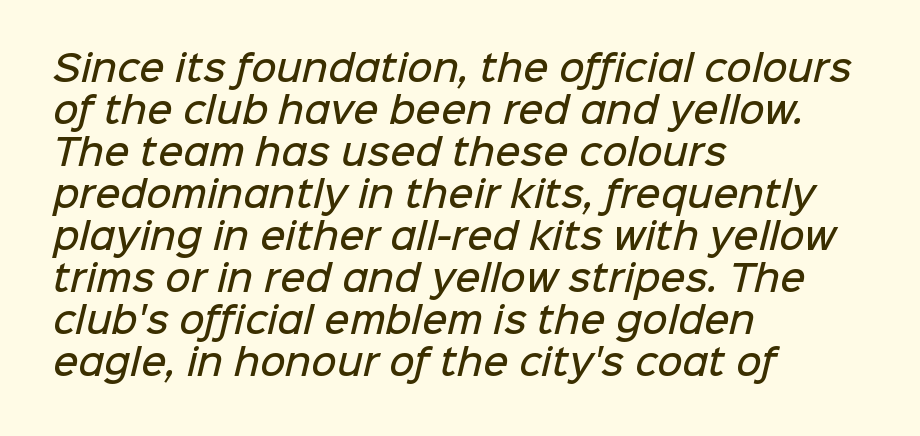
The image shows 35 px semibold sans-serif type; set left-aligned, line spacing 1.2x, normal letter spacing, not underlined; low stroke contrast and a medium x-height.
